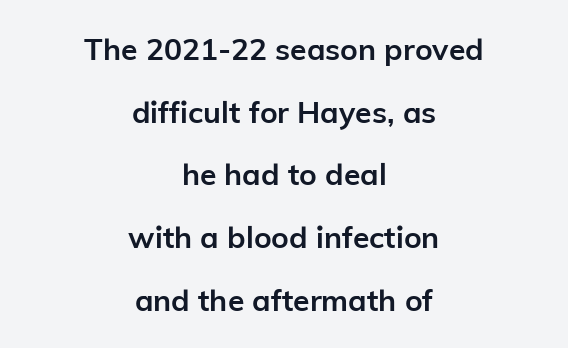
{"serif": "no", "italic": "no", "bold": "yes", "weight": "semibold", "width": "normal", "stroke_contrast": "low", "x_height": "medium", "monospaced": "no", "underline": "no", "align": "center", "line_spacing": "loose", "line_spacing_ratio": 2.09, "letter_spacing": "normal", "letter_spacing_em": 0.0, "glyph_px": 30}
